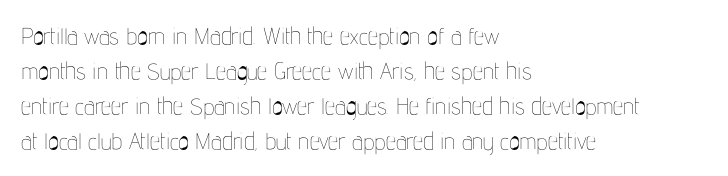
The image shows 23 px text type, upright; set left-aligned, normal line spacing (1.52x), normal letter spacing, not underlined.
